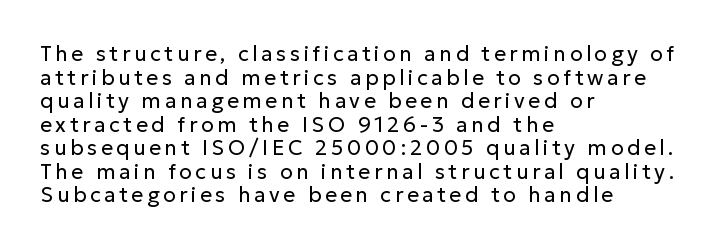
These glyphs show unthickened strokes, regular width or finer. Unlike italic type, these characters show no tilt at all. Is there much room between lines? No — they nearly touch. Descenders are the only things crossing below the line. This sample is left-justified, so line endings fall wherever the words run out.
